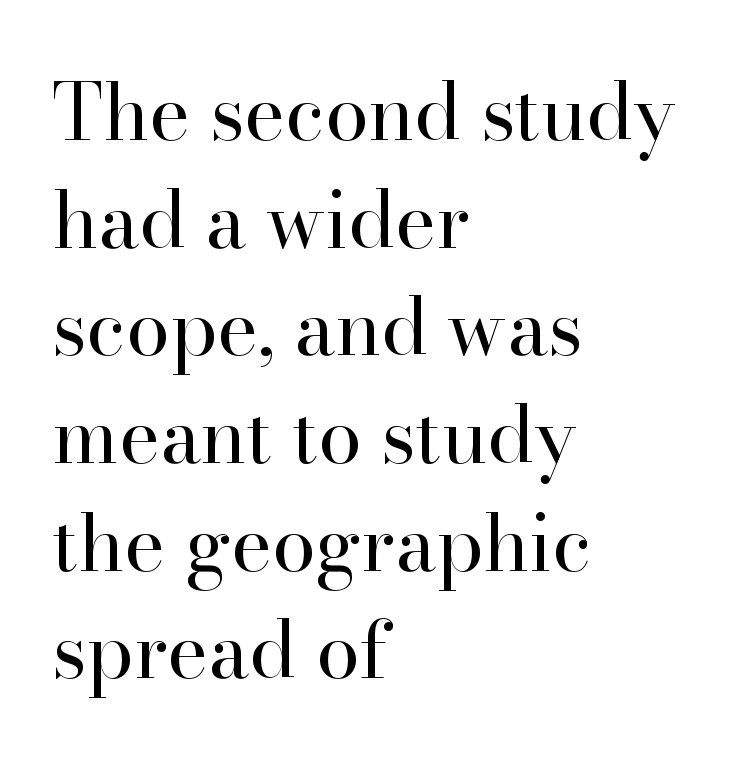
Q: Is the text bold? A: No.
Q: Is the text italic (slanted)? A: No, it is upright.
Q: Is the typeface a serif or a sans-serif typeface? A: Serif.
Q: Is the text underlined? A: No.
Q: How is the paragraph aligned? A: Left-aligned.
Q: Is the spacing between letters normal or unusually wide? A: Normal.
Q: Is the spacing between lines tight, normal or loose? A: Normal.
Q: Width (condensed, normal, or wide)? A: Normal.
Q: Stroke contrast? A: High.
Q: x-height? A: Small.
Q: Monospaced? A: No.
